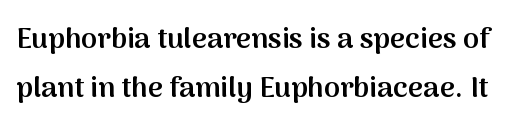
{"serif": "no", "italic": "no", "bold": "semi", "weight": "semibold", "width": "normal", "stroke_contrast": "medium", "x_height": "medium", "monospaced": "no", "underline": "no", "line_spacing": "normal", "line_spacing_ratio": 1.68, "letter_spacing": "normal", "letter_spacing_em": 0.0, "glyph_px": 29}
